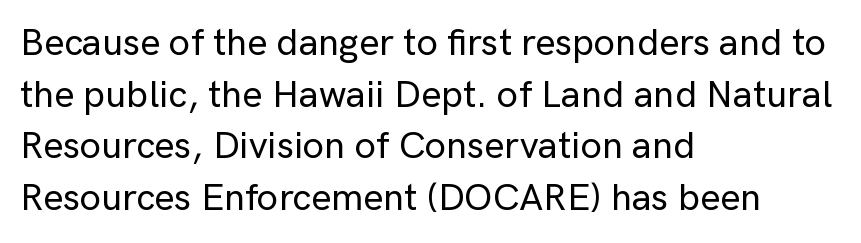
The image shows 38 px sans-serif type, upright; set left-aligned, normal line spacing (1.36x), normal letter spacing, not underlined; low stroke contrast and a medium x-height.
